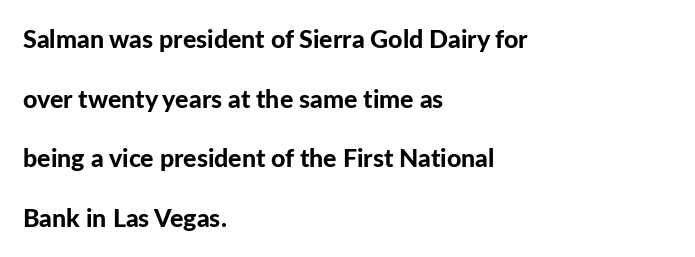
Q: Is the text bold? A: Yes.
Q: Is the text italic (slanted)? A: No, it is upright.
Q: Is the text underlined? A: No.
Q: How is the paragraph aligned? A: Left-aligned.
Q: Is the spacing between letters normal or unusually wide? A: Normal.
Q: Is the spacing between lines tight, normal or loose? A: Loose.
